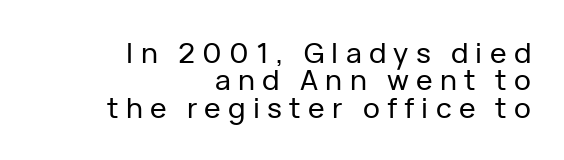
{"serif": "no", "italic": "no", "width": "normal", "stroke_contrast": "low", "x_height": "medium", "monospaced": "no", "underline": "no", "align": "right", "line_spacing": "tight", "line_spacing_ratio": 0.98, "letter_spacing": "wide", "letter_spacing_em": 0.26, "glyph_px": 28}
